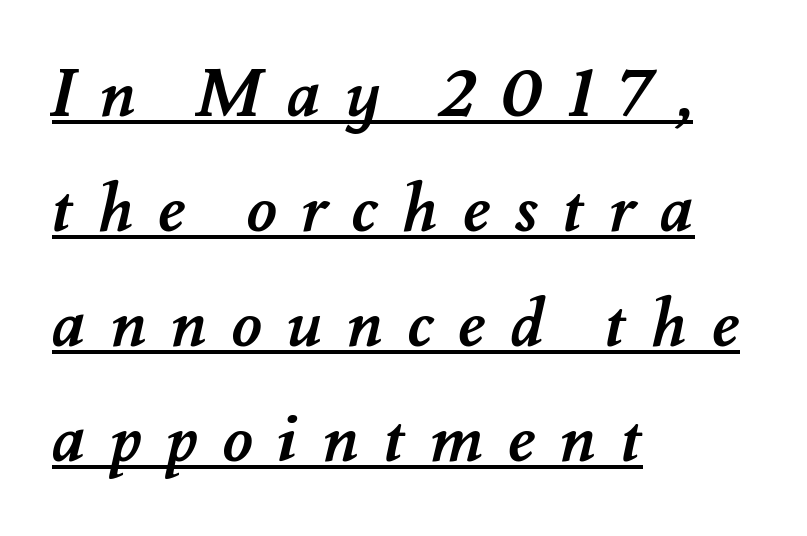
The image shows 66 px semibold type; set left-aligned, line spacing 1.74x, unusually wide letter spacing (+0.37 em), underlined; medium stroke contrast and a small x-height.
